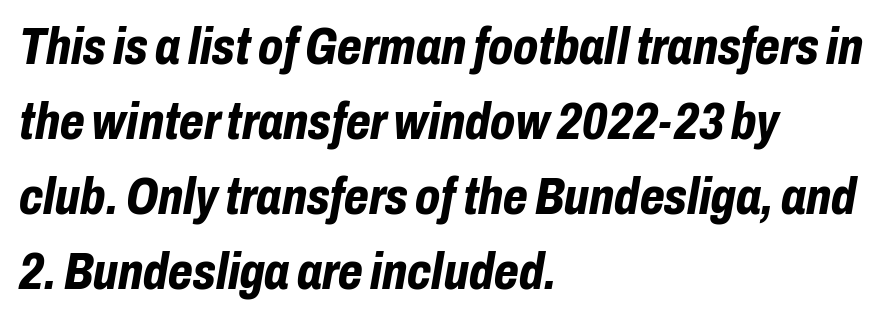
The image shows 51 px bold, condensed type, italic (leaning right); set left-aligned, normal line spacing (1.47x), normal letter spacing, not underlined; low stroke contrast and a medium x-height.
